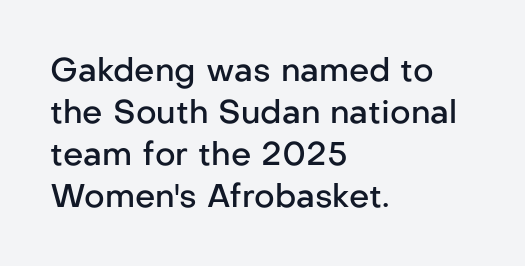
Underline: absent. Unlike italic type, these characters show no tilt at all. The passage shown has conventional tracking throughout. Is there much room between lines? A standard amount, neither cramped nor airy.
